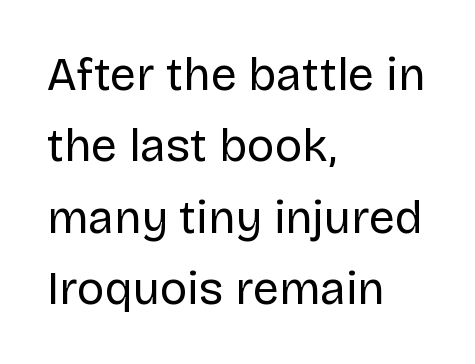
{"serif": "no", "italic": "no", "bold": "no", "weight": "regular", "width": "normal", "stroke_contrast": "low", "x_height": "large", "monospaced": "no", "underline": "no", "align": "left", "line_spacing": "normal", "line_spacing_ratio": 1.55, "letter_spacing": "normal", "letter_spacing_em": 0.0, "glyph_px": 46}
